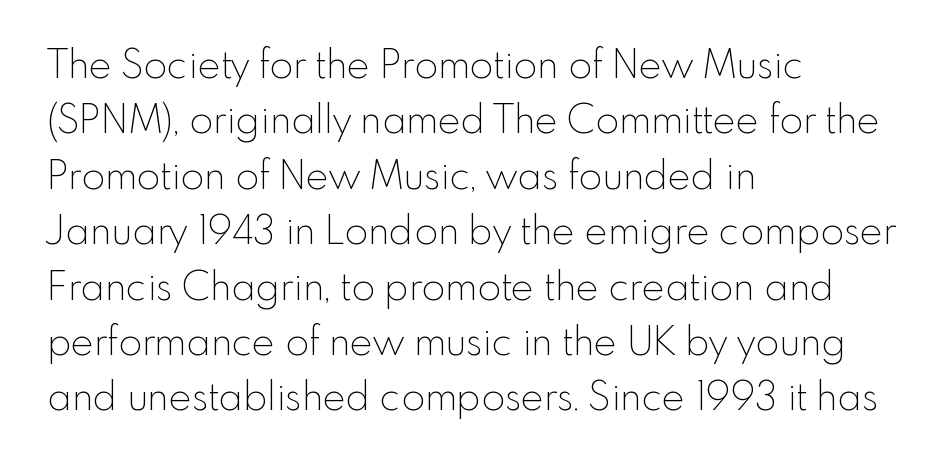
The image shows 39 px thin sans-serif type, upright; set left-aligned, normal line spacing (1.42x), normal letter spacing, not underlined; a small x-height.
